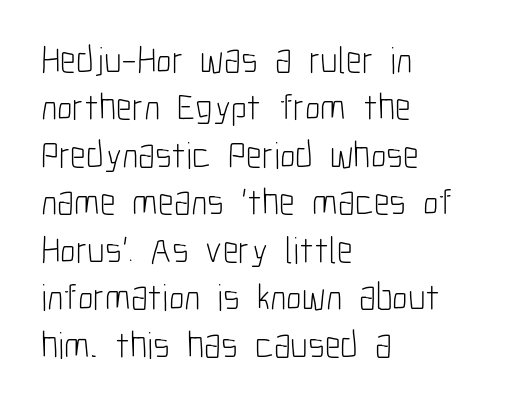
The image shows 38 px light, condensed sans-serif type, upright; set left-aligned, normal line spacing (1.25x), normal letter spacing, not underlined; low stroke contrast and a medium x-height.
